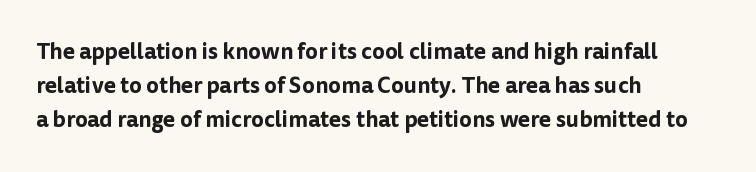
{"italic": "no", "underline": "no", "align": "left", "line_spacing": "normal", "line_spacing_ratio": 1.54, "letter_spacing": "normal", "letter_spacing_em": 0.0, "glyph_px": 22}
